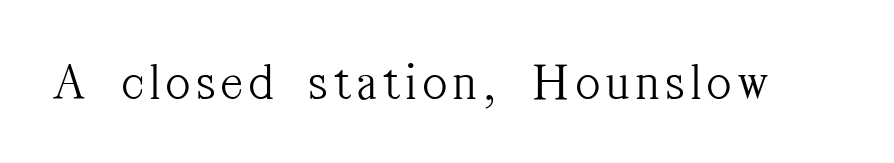
Q: Is the text bold? A: No.
Q: Is the text italic (slanted)? A: No, it is upright.
Q: Is the typeface a serif or a sans-serif typeface? A: Serif.
Q: Is the text underlined? A: No.
Q: Width (condensed, normal, or wide)? A: Condensed.
Q: Stroke contrast? A: Medium.
Q: x-height? A: Medium.
Q: Monospaced? A: No.
